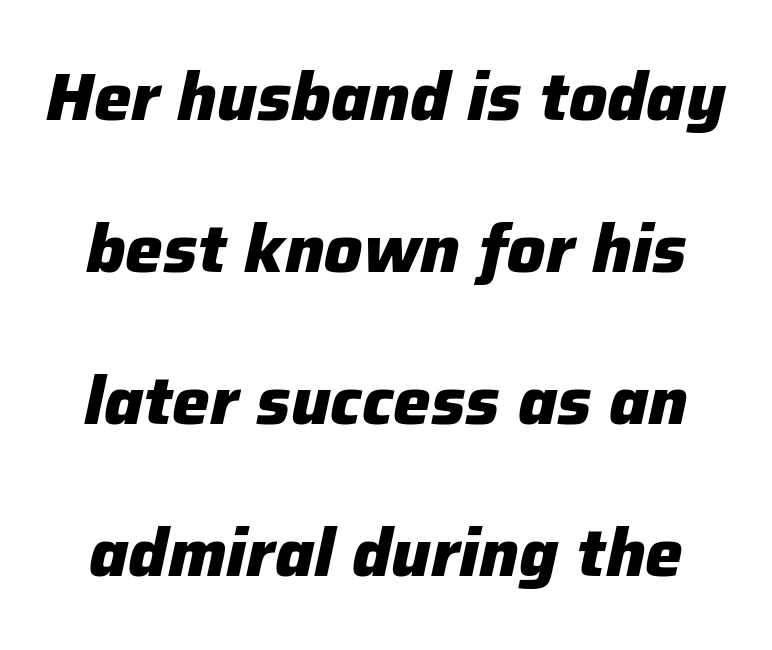
{"italic": "yes", "lean": "right", "slant_degrees": 12, "bold": "yes", "weight": "heavy", "width": "normal", "stroke_contrast": "low", "x_height": "medium", "monospaced": "no", "underline": "no", "line_spacing": "loose", "line_spacing_ratio": 2.27, "letter_spacing": "normal", "letter_spacing_em": 0.0, "glyph_px": 67}
